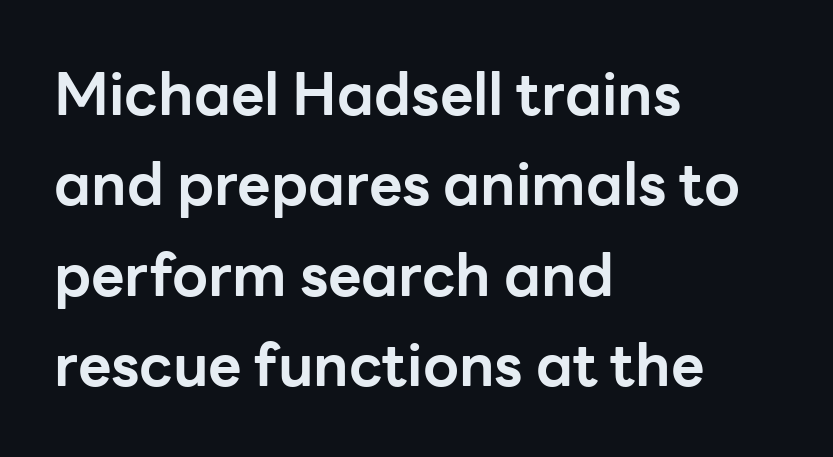
Q: Is the text bold? A: Yes.
Q: Is the text italic (slanted)? A: No, it is upright.
Q: Is the typeface a serif or a sans-serif typeface? A: Sans-serif.
Q: Is the text underlined? A: No.
Q: How is the paragraph aligned? A: Left-aligned.
Q: Is the spacing between letters normal or unusually wide? A: Normal.
Q: Is the spacing between lines tight, normal or loose? A: Normal.
Q: Width (condensed, normal, or wide)? A: Normal.
Q: Stroke contrast? A: Low.
Q: x-height? A: Medium.
Q: Monospaced? A: No.
